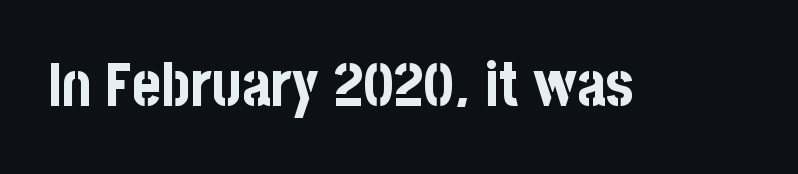
The image shows 61 px bold, condensed sans-serif type, upright; set normal letter spacing, not underlined; low stroke contrast and a large x-height.
